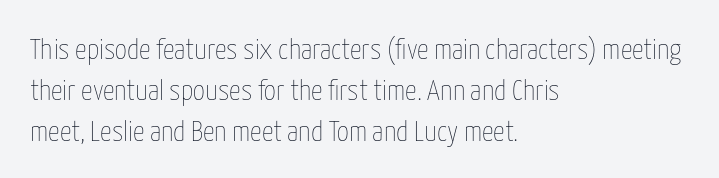
{"italic": "no", "bold": "no", "weight": "thin", "width": "condensed", "stroke_contrast": "low", "x_height": "medium", "monospaced": "no", "underline": "no", "align": "left", "line_spacing": "normal", "line_spacing_ratio": 1.42, "letter_spacing": "normal", "letter_spacing_em": 0.0, "glyph_px": 29}
